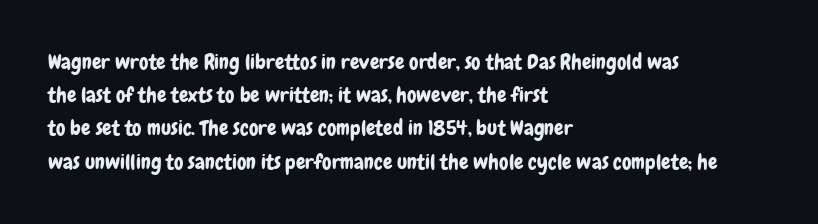
The image shows 21 px text type, upright; set left-aligned, normal line spacing (1.58x), normal letter spacing, not underlined.
